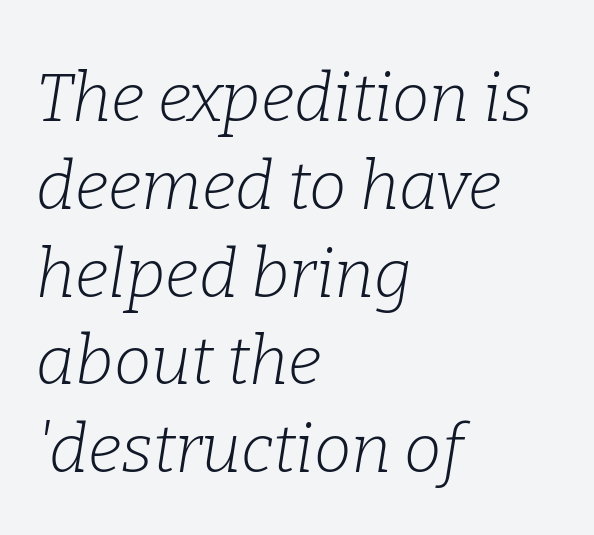
The image shows 67 px light serif type, italic (leaning right); set left-aligned, normal line spacing (1.31x), normal letter spacing, not underlined; low stroke contrast and a medium x-height.
